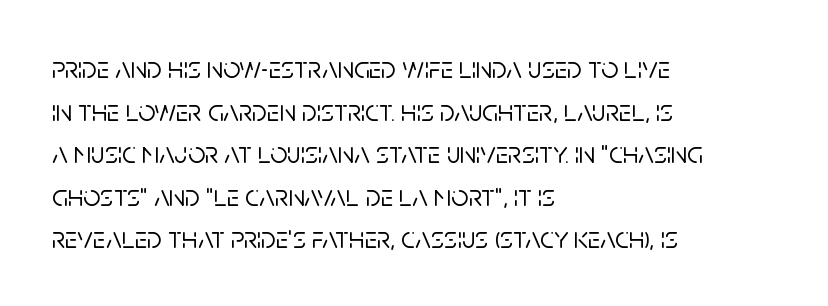
{"serif": "no", "italic": "no", "width": "normal", "stroke_contrast": "low", "x_height": "large", "monospaced": "no", "underline": "no", "align": "left", "line_spacing": "normal", "line_spacing_ratio": 1.42, "letter_spacing": "normal", "letter_spacing_em": 0.0, "glyph_px": 30}
